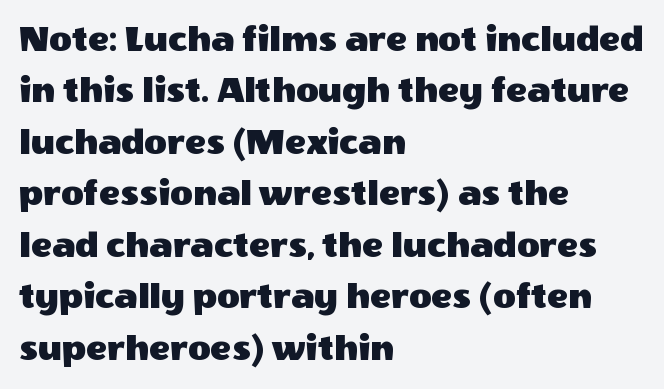
{"serif": "no", "italic": "no", "width": "normal", "x_height": "large", "monospaced": "no", "underline": "no", "align": "left", "line_spacing": "normal", "line_spacing_ratio": 1.32, "letter_spacing": "normal", "letter_spacing_em": 0.0, "glyph_px": 39}
